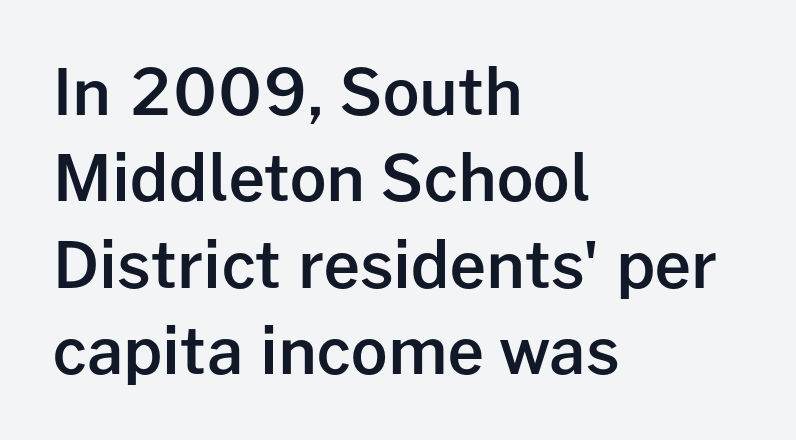
{"serif": "no", "italic": "no", "bold": "semi", "weight": "semibold", "width": "normal", "stroke_contrast": "low", "x_height": "medium", "monospaced": "no", "underline": "no", "align": "left", "line_spacing": "normal", "line_spacing_ratio": 1.35, "letter_spacing": "normal", "letter_spacing_em": 0.0, "glyph_px": 64}
